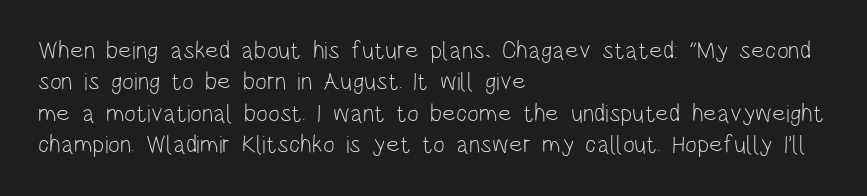
The image shows 25 px text type, upright; set left-aligned, normal line spacing (1.26x), normal letter spacing, not underlined.
